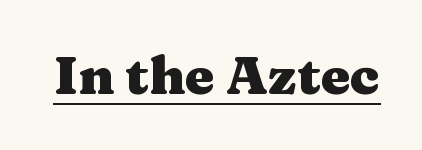
{"serif": "yes", "italic": "no", "bold": "yes", "weight": "heavy", "width": "wide", "stroke_contrast": "medium", "x_height": "medium", "monospaced": "no", "underline": "yes", "letter_spacing": "normal", "letter_spacing_em": 0.0, "glyph_px": 53}
